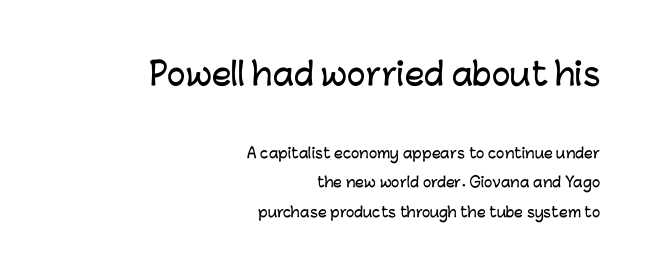
This block would shrink considerably if given ordinary leading; it's expanded now. Each row of text sits above clean, open space. The passage shown is typed in a proportional face where columns would drift. Examine the stroke ends and you'll find no serifs.
